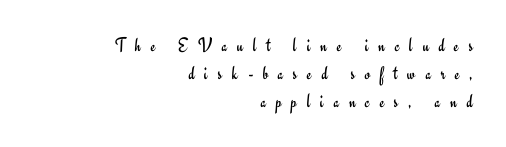
Q: Is the text bold? A: No.
Q: Is the text italic (slanted)? A: Yes.
Q: Is the text underlined? A: No.
Q: How is the paragraph aligned? A: Right-aligned.
Q: Is the spacing between letters normal or unusually wide? A: Unusually wide.
Q: Is the spacing between lines tight, normal or loose? A: Normal.
